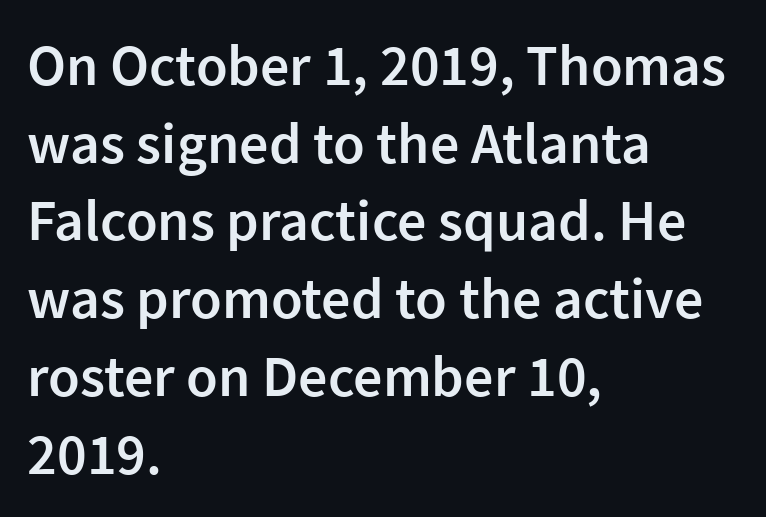
The image shows 58 px semibold sans-serif type, upright; set left-aligned, normal line spacing (1.34x), normal letter spacing, not underlined; low stroke contrast and a medium x-height.
